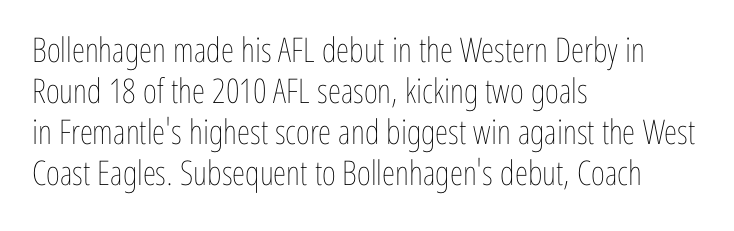
The image shows 34 px thin, condensed type, upright; set left-aligned, line spacing 1.21x, normal letter spacing, not underlined; low stroke contrast and a medium x-height.
